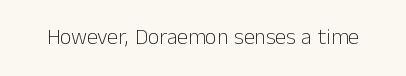
Q: Is the text bold? A: No.
Q: Is the text italic (slanted)? A: No, it is upright.
Q: Is the text underlined? A: No.
Q: Is the spacing between letters normal or unusually wide? A: Normal.
